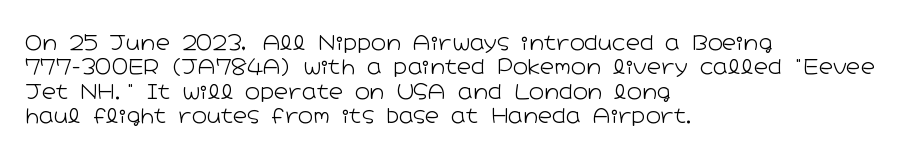
The image shows 20 px text type, upright; set left-aligned, line spacing 1.22x, normal letter spacing, not underlined.
